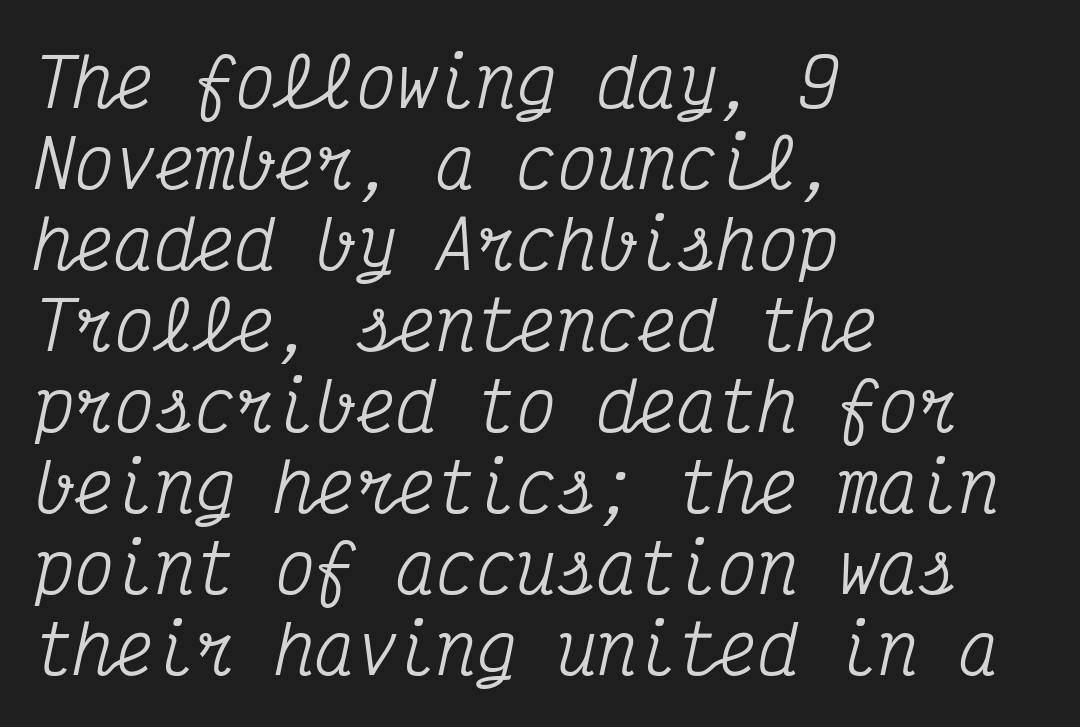
{"serif": "yes", "italic": "yes", "lean": "right", "slant_degrees": 12, "width": "condensed", "stroke_contrast": "medium", "x_height": "medium", "monospaced": "yes", "underline": "no", "align": "left", "line_spacing_ratio": 1.21, "letter_spacing": "normal", "letter_spacing_em": 0.0, "glyph_px": 67}
